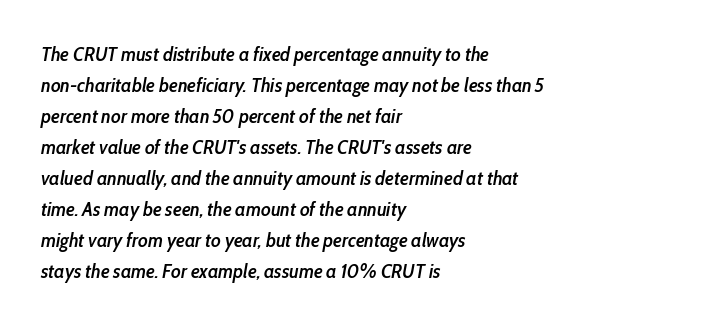
Does extra space separate the letters? No, they use regular spacing. Leftover space on each line is placed entirely after the last word. How heavy is the stroke? Medium-heavy — a semibold, shy of bold. Only glyphs here, with clear space below each row. The specimen reads as italic at a glance.
